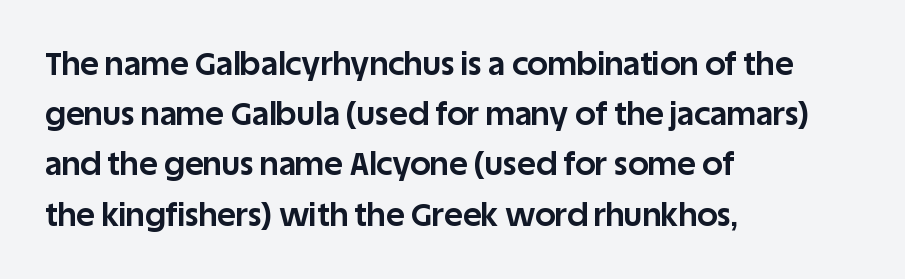
Nobody touched the tracking dial on this one. Nothing sits at the stroke ends, so this counts as sans-serif. These lines are rendered in a variable-pitch font. Designer's note — italics off, roman on. Visually the block forms a straight wall on the left and a jagged coastline on the right.
